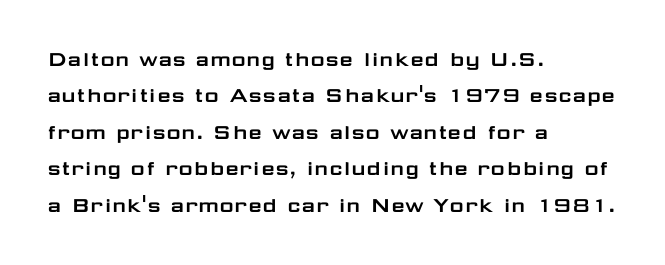
Q: Is the text italic (slanted)? A: No, it is upright.
Q: Is the text underlined? A: No.
Q: How is the paragraph aligned? A: Left-aligned.
Q: Is the spacing between letters normal or unusually wide? A: Normal.
Q: Is the spacing between lines tight, normal or loose? A: Normal.
